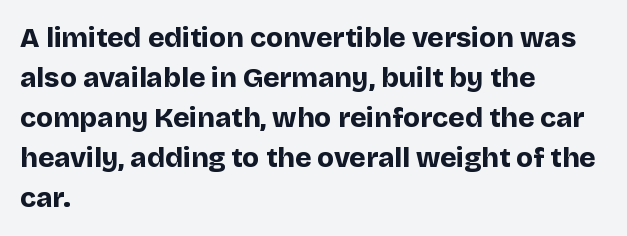
{"serif": "no", "italic": "no", "bold": "yes", "weight": "bold", "width": "normal", "stroke_contrast": "low", "x_height": "large", "monospaced": "no", "underline": "no", "align": "left", "line_spacing": "normal", "line_spacing_ratio": 1.43, "letter_spacing": "normal", "letter_spacing_em": 0.0, "glyph_px": 28}
